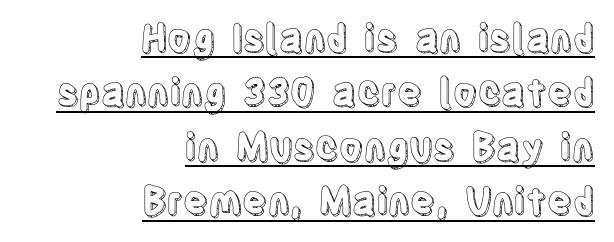
{"italic": "no", "width": "condensed", "x_height": "large", "monospaced": "no", "underline": "yes", "align": "right", "line_spacing": "normal", "line_spacing_ratio": 1.47, "letter_spacing": "normal", "letter_spacing_em": 0.0, "glyph_px": 37}
